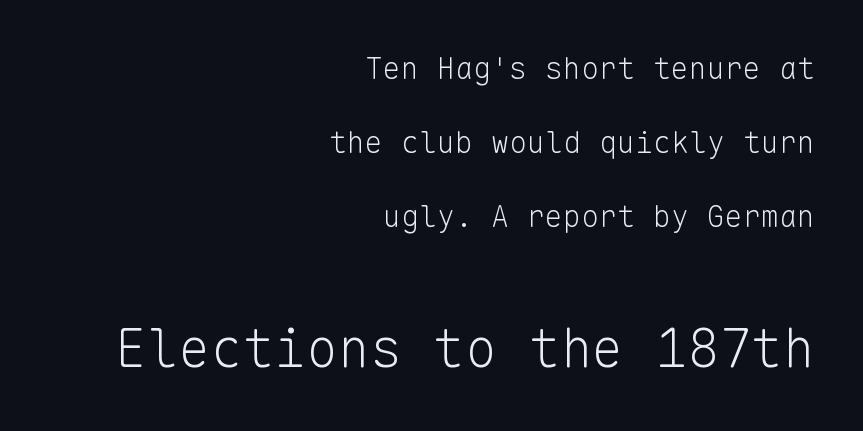
Each new line begins a long way beneath the previous one. The rendering enlarges the type as you move from the upper chunk to the lower. The letterforms sit shoulder to shoulder at normal distance. Is this a fixed-width face? Yes — each glyph sits in an identical cell. A typesetter would mark this as roman, not italic.
